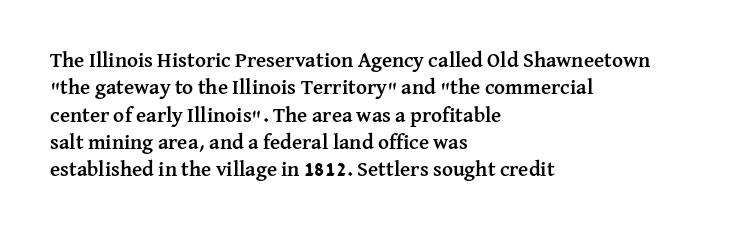
{"italic": "no", "bold": "yes", "underline": "no", "align": "left", "line_spacing": "normal", "line_spacing_ratio": 1.3, "letter_spacing": "normal", "letter_spacing_em": 0.0, "glyph_px": 21}
